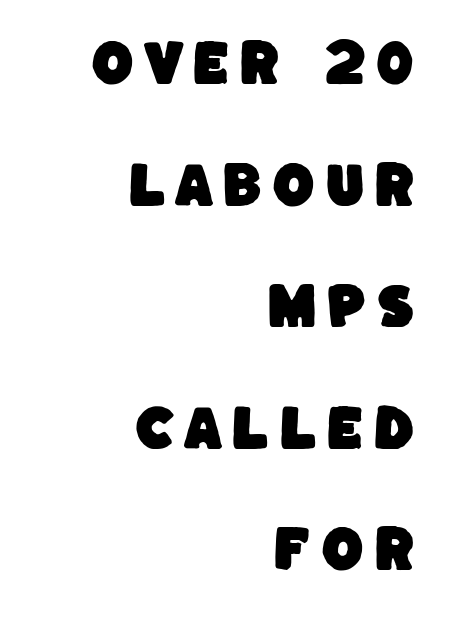
{"serif": "no", "width": "normal", "stroke_contrast": "low", "x_height": "large", "monospaced": "no", "underline": "no", "align": "right", "line_spacing": "loose", "line_spacing_ratio": 2.48, "glyph_px": 49}
